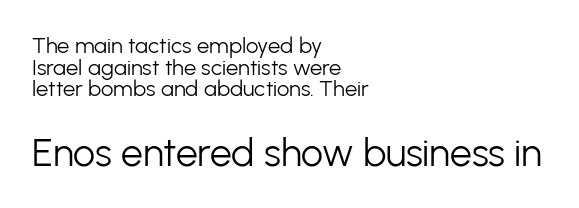
Vertical strokes here are truly vertical. Observe the ordinary spacing: letters are neighbours, not strangers. The text was rendered using a sans face with plain stroke endings. Is there much room between lines? No — they nearly touch. Compare the two chunks: the lower has the greater cap height. Bare-footed words on every line.
